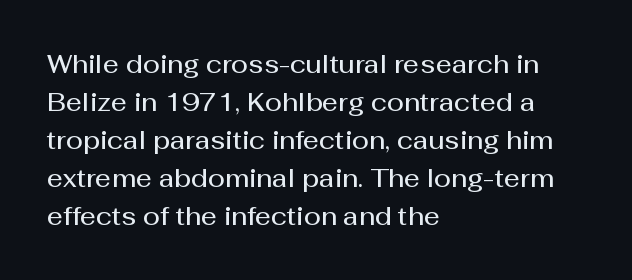
Q: Is the text bold? A: Semi-bold.
Q: Is the text italic (slanted)? A: No, it is upright.
Q: Is the text underlined? A: No.
Q: How is the paragraph aligned? A: Left-aligned.
Q: Is the spacing between letters normal or unusually wide? A: Normal.
Q: Is the spacing between lines tight, normal or loose? A: Normal.
